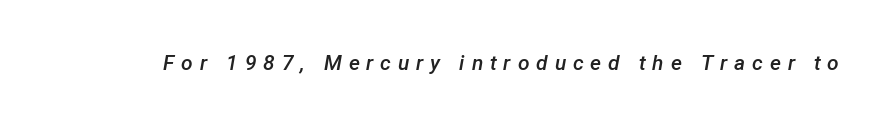
The image shows 21 px text type, italic (leaning right); set unusually wide letter spacing (+0.33 em), not underlined.
